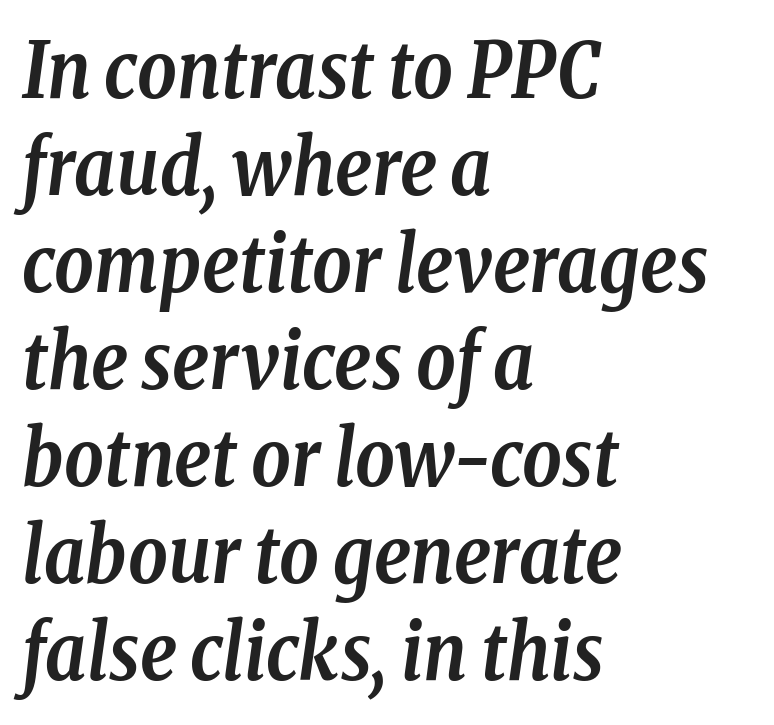
The paragraph shown leans on its left margin. Note the varied advance widths — an 'i' is clearly narrower than an 'm'. Old-style or modern, the face here clearly has serifs. Slant detected: the letters are inclined.
